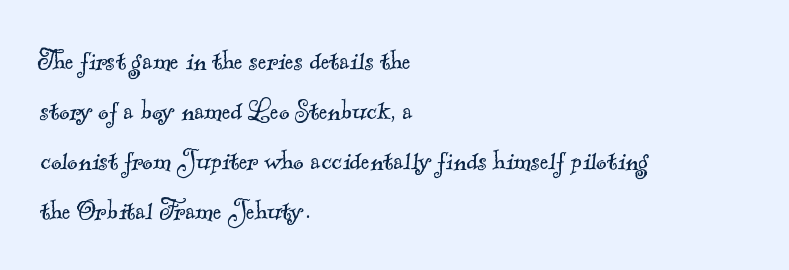
Each letter keeps its own natural width here, so spacing adapts to shape. Does the leading feel generous? No, just average. Weight: in the light-to-regular range. Descender tails drop into unmarked territory. In CSS terms this would be text-align: left. Examine the stroke ends and you'll spot serifs.
